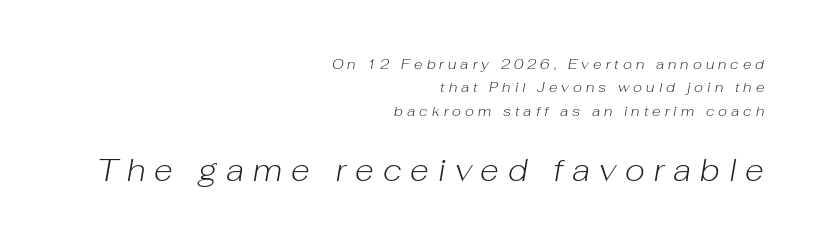
Visually the block forms a straight wall on the right and a jagged coastline on the left. A normal amount of white space separates one row of letters from the next. Look at the tracking — it's clearly loosened, letters drifting apart. Rendered with sloped, italic letterforms.
